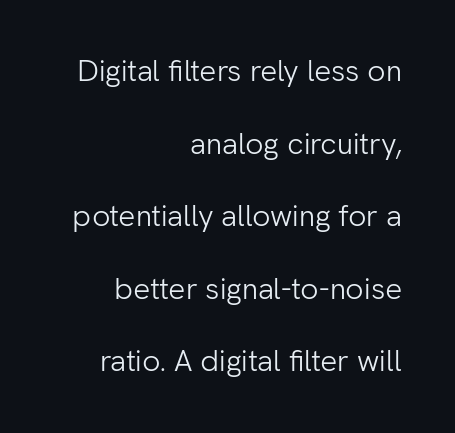
Q: Is the text bold? A: No.
Q: Is the text italic (slanted)? A: No, it is upright.
Q: Is the typeface a serif or a sans-serif typeface? A: Sans-serif.
Q: Is the text underlined? A: No.
Q: How is the paragraph aligned? A: Right-aligned.
Q: Is the spacing between letters normal or unusually wide? A: Normal.
Q: Is the spacing between lines tight, normal or loose? A: Loose.
Q: Width (condensed, normal, or wide)? A: Normal.
Q: Stroke contrast? A: Low.
Q: x-height? A: Medium.
Q: Monospaced? A: No.
